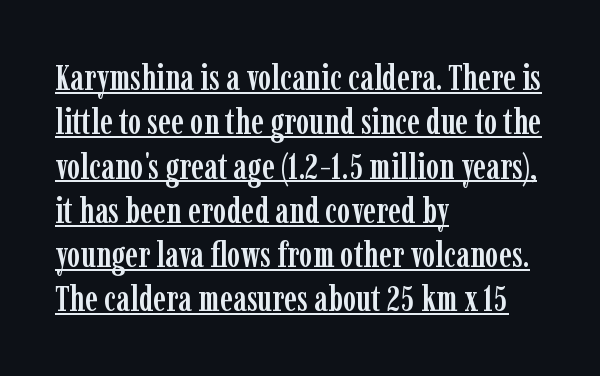
The face used here is proportionally spaced, like ordinary book or web type. The rendering uses the underline text-decoration. These lines stack with their left ends in a neat column. The lettering holds an erect, upright posture throughout.
